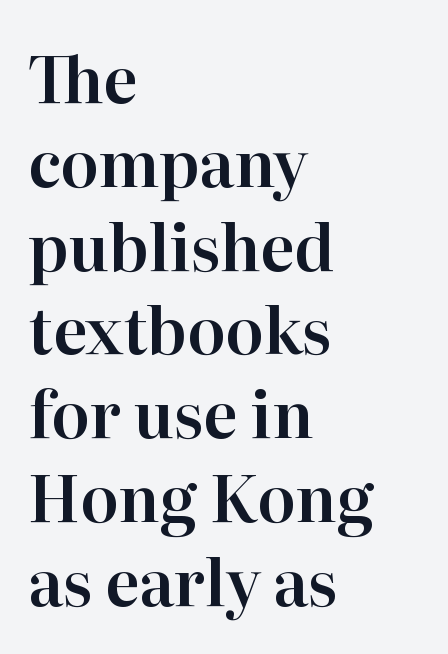
Q: Is the text italic (slanted)? A: No, it is upright.
Q: Is the typeface a serif or a sans-serif typeface? A: Serif.
Q: Is the text underlined? A: No.
Q: How is the paragraph aligned? A: Left-aligned.
Q: Is the spacing between letters normal or unusually wide? A: Normal.
Q: Is the spacing between lines tight, normal or loose? A: Normal.
Q: Width (condensed, normal, or wide)? A: Normal.
Q: Stroke contrast? A: High.
Q: x-height? A: Medium.
Q: Monospaced? A: No.
